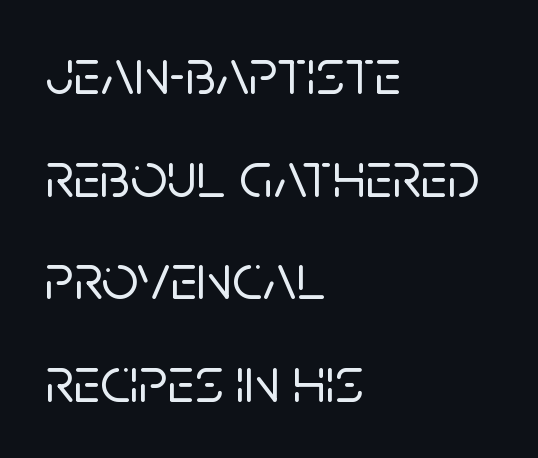
The image shows 65 px sans-serif type, upright; set left-aligned, normal line spacing (1.58x), normal letter spacing, not underlined; low stroke contrast and a large x-height.
